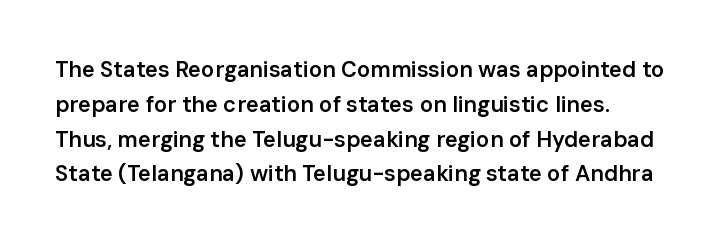
{"italic": "no", "bold": "semi", "underline": "no", "line_spacing": "normal", "line_spacing_ratio": 1.58, "letter_spacing": "normal", "letter_spacing_em": 0.0, "glyph_px": 22}
